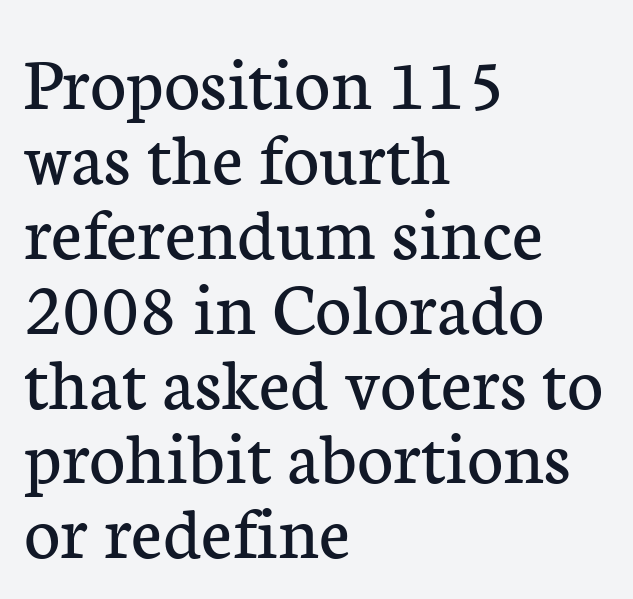
{"serif": "yes", "italic": "no", "bold": "no", "weight": "regular", "width": "normal", "stroke_contrast": "low", "x_height": "medium", "monospaced": "no", "underline": "no", "align": "left", "line_spacing": "tight", "line_spacing_ratio": 0.96, "letter_spacing": "normal", "letter_spacing_em": 0.0, "glyph_px": 78}
